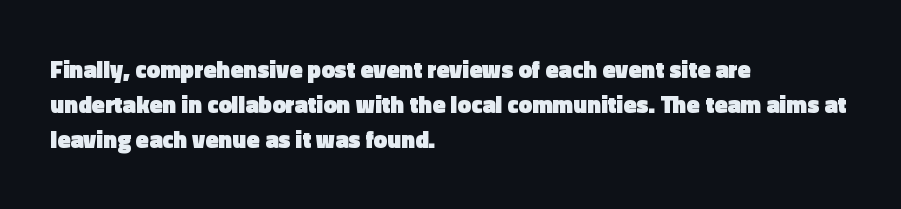
A classic flush-left, rag-right setting is used for this passage. The strokes are fattened all the way to bold. Plain, unruled lines of type. Tracking value appears to be zero — textbook default spacing.
